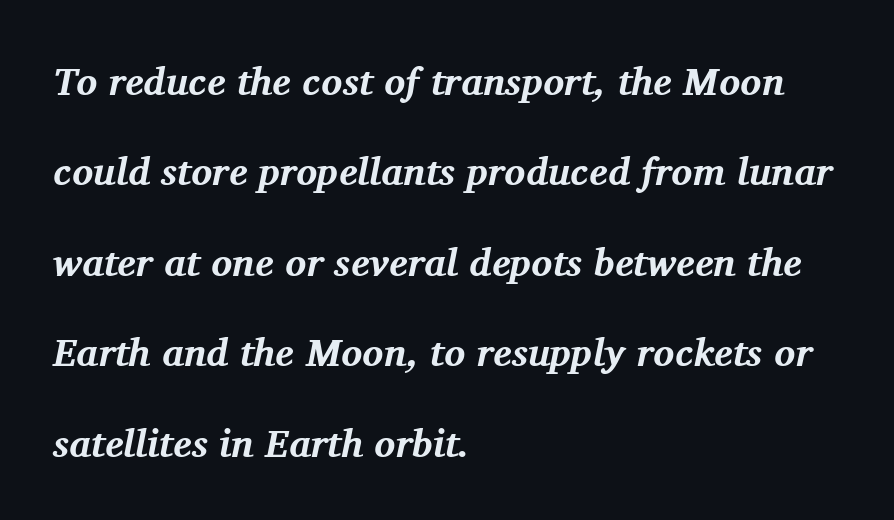
{"serif": "yes", "italic": "yes", "lean": "right", "slant_degrees": 11, "bold": "yes", "weight": "bold", "width": "normal", "stroke_contrast": "medium", "x_height": "medium", "monospaced": "no", "underline": "no", "align": "left", "line_spacing": "loose", "line_spacing_ratio": 2.32, "letter_spacing": "normal", "letter_spacing_em": 0.0, "glyph_px": 39}
